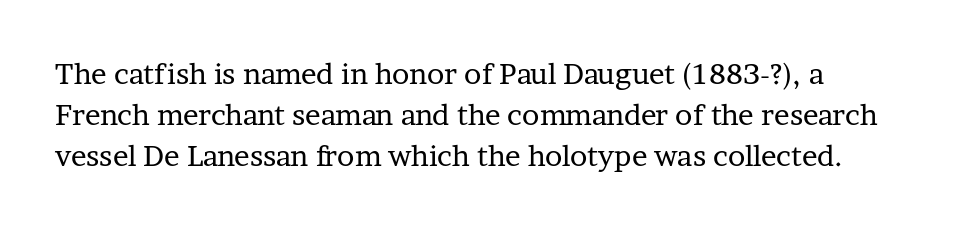
{"serif": "yes", "italic": "no", "bold": "no", "weight": "regular", "width": "normal", "stroke_contrast": "low", "x_height": "medium", "monospaced": "no", "underline": "no", "line_spacing": "normal", "line_spacing_ratio": 1.41, "letter_spacing": "normal", "letter_spacing_em": 0.0, "glyph_px": 29}
